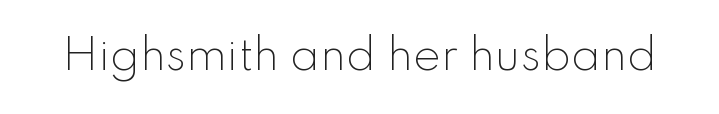
The image shows 42 px light sans-serif type, upright; set normal letter spacing, not underlined; low stroke contrast and a small x-height.
